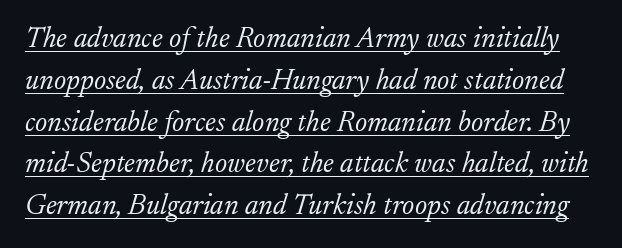
{"serif": "yes", "italic": "yes", "lean": "right", "slant_degrees": 17, "bold": "no", "weight": "light", "width": "normal", "stroke_contrast": "low", "x_height": "small", "monospaced": "no", "underline": "yes", "line_spacing": "normal", "line_spacing_ratio": 1.44, "letter_spacing": "normal", "letter_spacing_em": 0.0, "glyph_px": 29}
